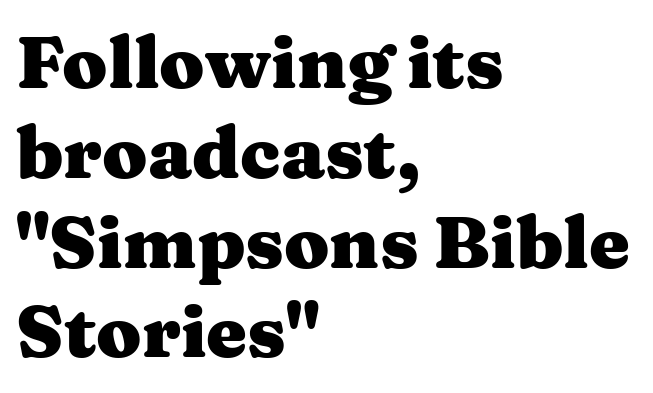
The glyphs are unaccompanied by any horizontal stroke below them. Each letter's strokes conclude with small projecting serifs. These lines were composed using upright roman letters. Varying glyph widths throughout — classic text-font behaviour. The line texture is even and compact thanks to regular tracking.
